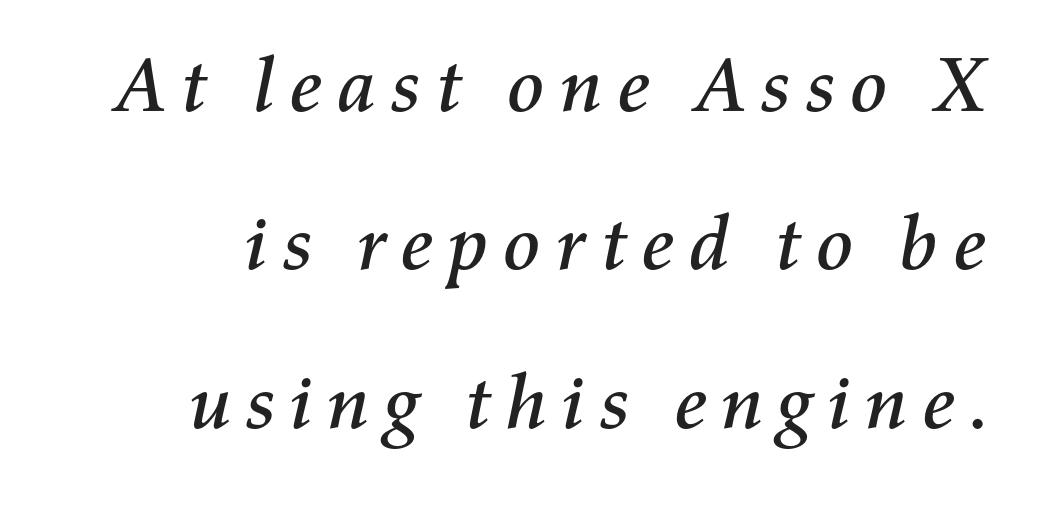
Q: Is the text italic (slanted)? A: Yes, it leans right by about 11 degrees.
Q: Is the text underlined? A: No.
Q: Is the spacing between lines tight, normal or loose? A: Loose.
Q: Width (condensed, normal, or wide)? A: Normal.
Q: Stroke contrast? A: Medium.
Q: x-height? A: Medium.
Q: Monospaced? A: No.
